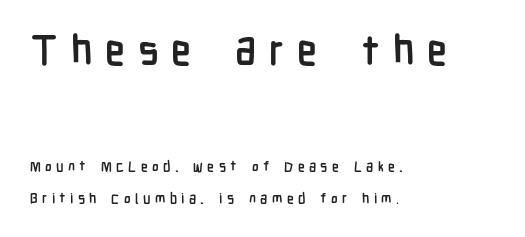
The image shows 41 px semibold, condensed sans-serif type, upright; set left-aligned, loose line spacing (2.34x), unusually wide letter spacing (+0.31 em), not underlined; the first (top) block is 2.93x larger; low stroke contrast and a medium x-height.
